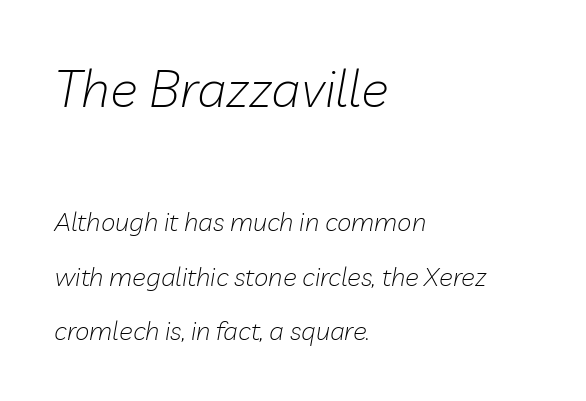
Q: Is the text bold? A: No.
Q: Is the text italic (slanted)? A: Yes, it leans right by about 10 degrees.
Q: Is the text underlined? A: No.
Q: How is the paragraph aligned? A: Left-aligned.
Q: Is the spacing between letters normal or unusually wide? A: Normal.
Q: Is the spacing between lines tight, normal or loose? A: Loose.
Q: Which block of text is set in a larger size, the first (top) or the second (bottom)? A: The first (top) one.
Q: Width (condensed, normal, or wide)? A: Normal.
Q: Stroke contrast? A: Low.
Q: x-height? A: Medium.
Q: Monospaced? A: No.
